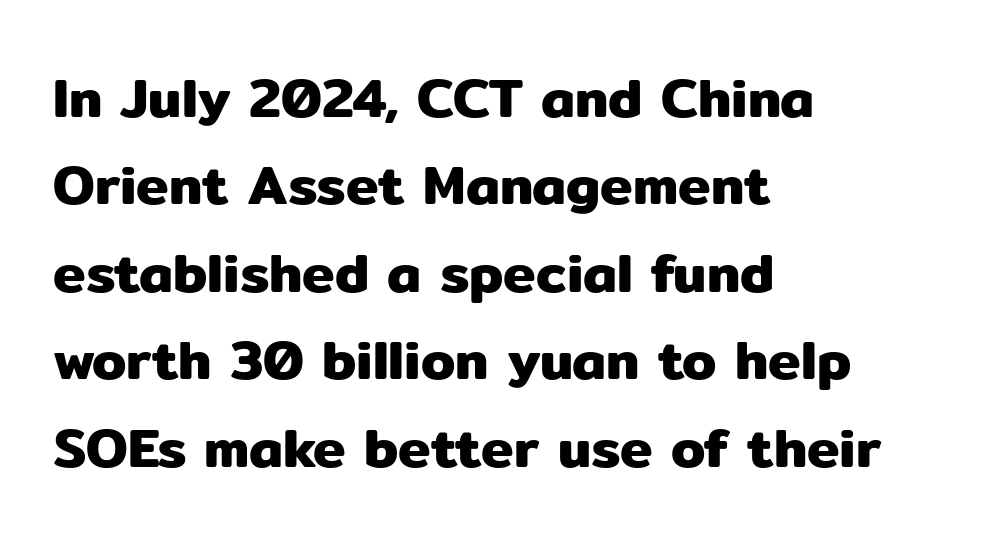
The lettering holds an erect, upright posture throughout. These lines are rendered in a variable-pitch font. The space beneath each line is pristine and unruled. A student would call this left alignment; a typographer would say flush left, rag right. The letters sit at their default tracking, neither squeezed nor spread. These lines are composed in type without serifs.
